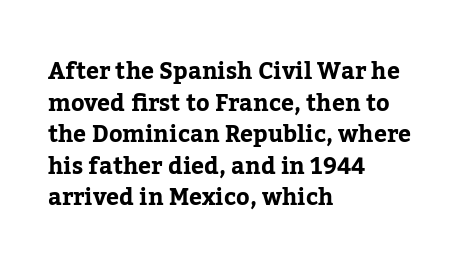
The image shows 23 px bold type, upright; set left-aligned, normal line spacing (1.37x), normal letter spacing, not underlined.
